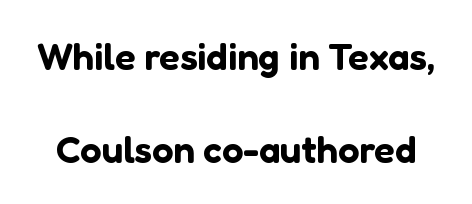
The vertical gap from one line to the next is large. Do the characters align in a grid? No, the font is proportional. Each row of text sits above clean, open space. Notice how the stems are strictly vertical — no italics here.
